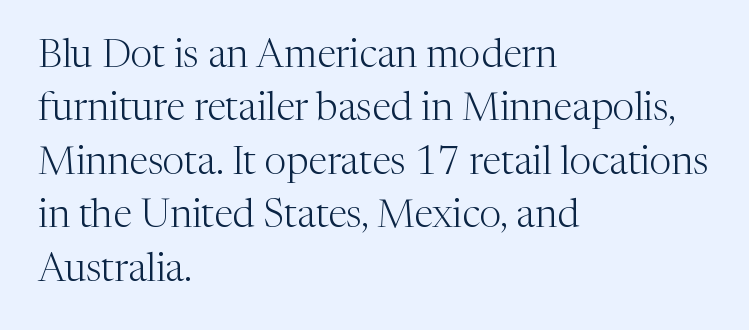
{"serif": "yes", "italic": "no", "bold": "no", "weight": "light", "width": "normal", "stroke_contrast": "medium", "x_height": "medium", "monospaced": "no", "underline": "no", "align": "left", "line_spacing": "normal", "line_spacing_ratio": 1.37, "letter_spacing": "normal", "letter_spacing_em": 0.0, "glyph_px": 39}
